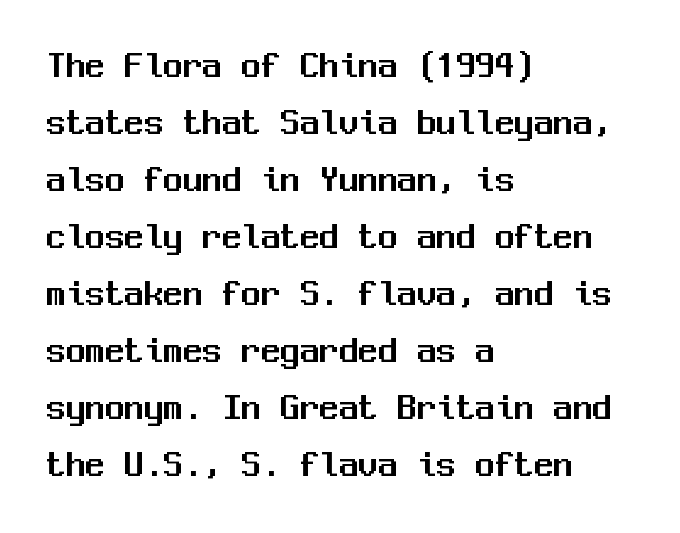
{"serif": "no", "italic": "no", "width": "normal", "stroke_contrast": "medium", "x_height": "medium", "monospaced": "yes", "underline": "no", "align": "left", "line_spacing": "normal", "line_spacing_ratio": 1.46, "letter_spacing": "normal", "letter_spacing_em": 0.0, "glyph_px": 39}
